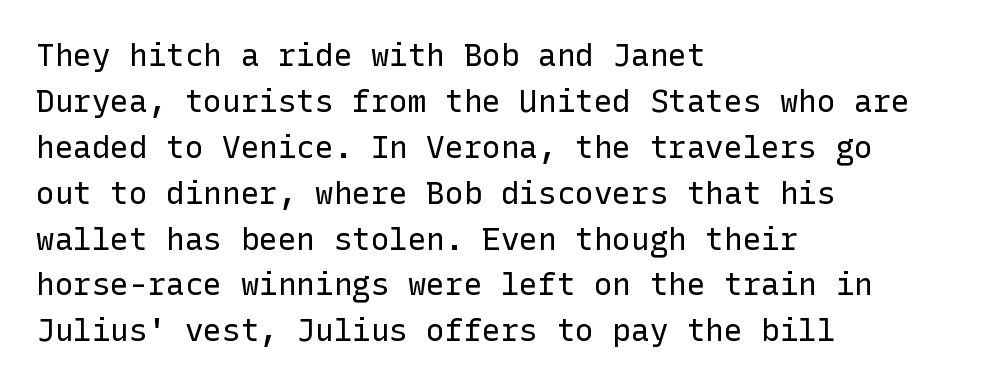
Q: Is the text bold? A: No.
Q: Is the text italic (slanted)? A: No, it is upright.
Q: Is the typeface a serif or a sans-serif typeface? A: Sans-serif.
Q: Is the text underlined? A: No.
Q: How is the paragraph aligned? A: Left-aligned.
Q: Is the spacing between letters normal or unusually wide? A: Normal.
Q: Is the spacing between lines tight, normal or loose? A: Normal.
Q: Width (condensed, normal, or wide)? A: Normal.
Q: Stroke contrast? A: Low.
Q: x-height? A: Medium.
